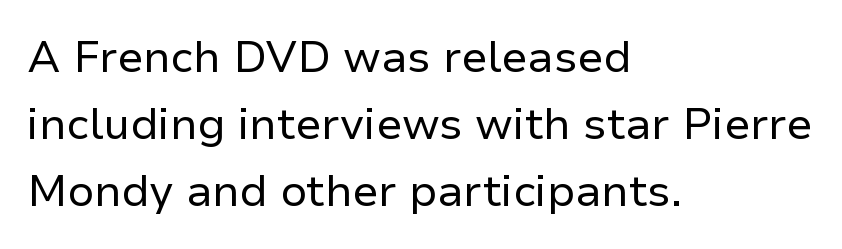
Successive baselines arrive at the customary interval. Nothing heavy about these letters — not bold at all. The rag falls on the right side of this text block. Are there feet on the stems? There aren't — it's a sans. This sample has the flowing, uneven cadence of proportional lettering.
